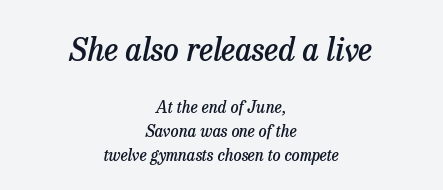
The image shows 31 px semibold serif type, italic (leaning right); set centered, normal line spacing (1.49x), normal letter spacing, not underlined; the first (top) block is 1.94x larger; low stroke contrast and a medium x-height.
